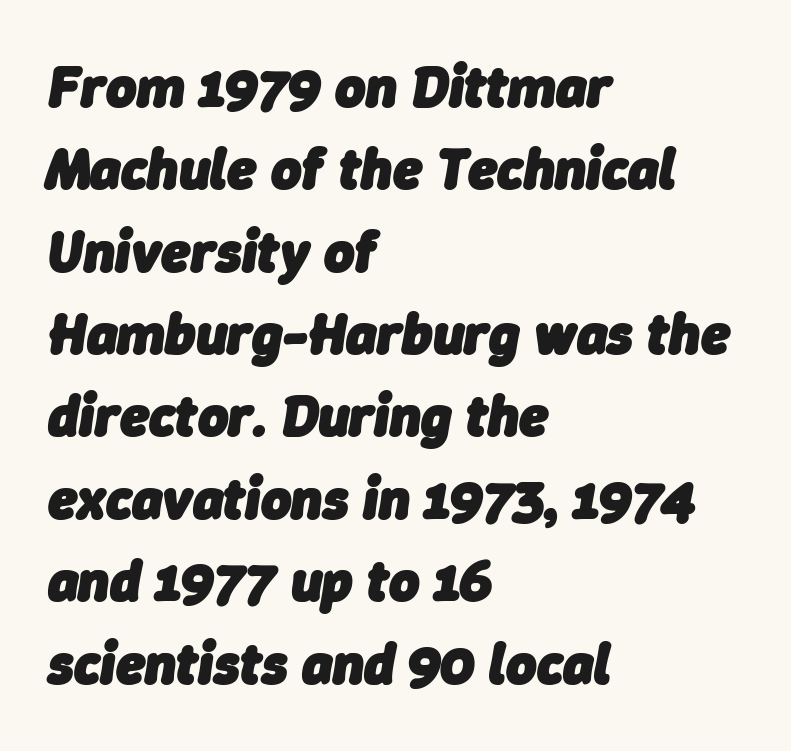
The face used here is rendered with its standard letterfit. Check under the words: just untouched page. This sample has the flowing, uneven cadence of proportional lettering. Visually the block forms a straight wall on the left and a jagged coastline on the right. Weight: bold. Quick note: italic.
